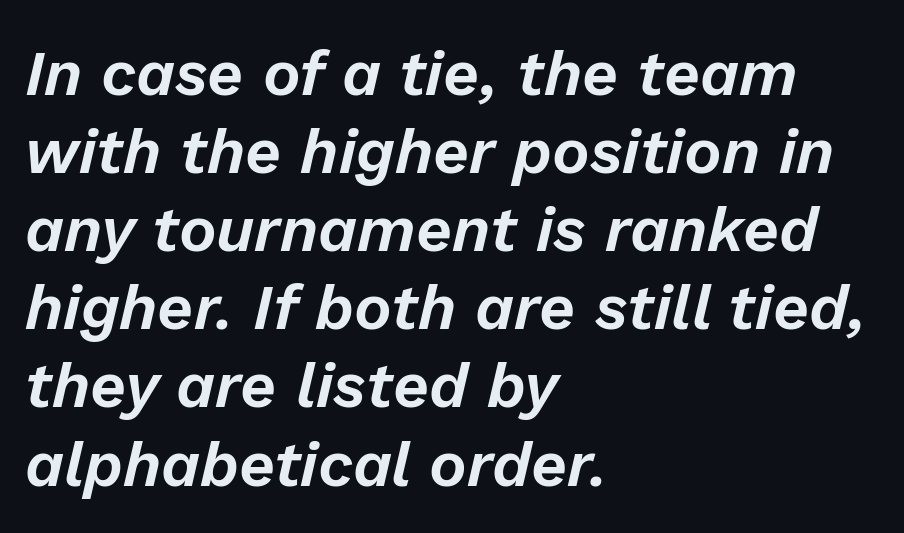
{"italic": "yes", "lean": "right", "slant_degrees": 13, "width": "normal", "stroke_contrast": "low", "x_height": "medium", "monospaced": "no", "underline": "no", "align": "left", "line_spacing_ratio": 1.24, "letter_spacing": "normal", "letter_spacing_em": 0.0, "glyph_px": 63}
